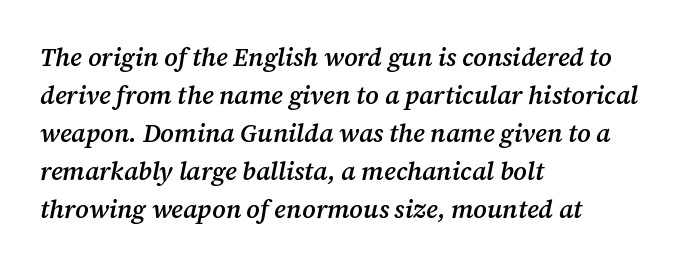
The image shows 25 px text type, italic (leaning right); set left-aligned, normal line spacing (1.52x), normal letter spacing, not underlined.
